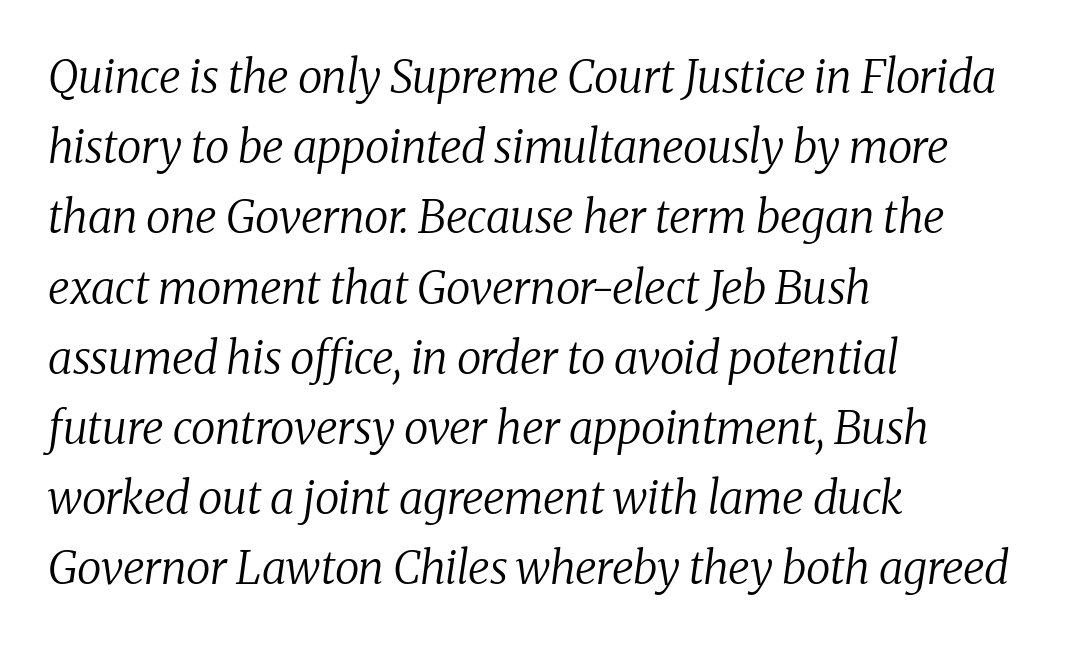
The image shows 45 px regular-weight serif type, italic (leaning right); set left-aligned, normal line spacing (1.56x), normal letter spacing, not underlined; medium stroke contrast and a medium x-height.
